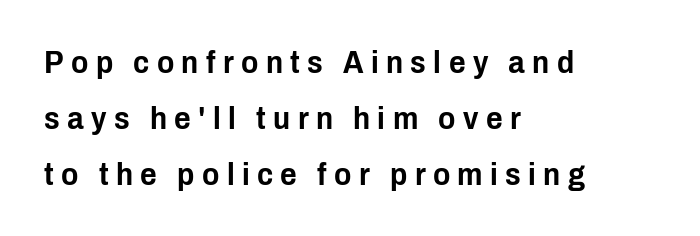
A student would call this left alignment; a typographer would say flush left, rag right. The gaps between neighbouring characters are conspicuously large. A typesetter would call this proportional, since set widths differ per character. A typesetter would mark this as roman, not italic. Underlining? Definitely not there. Note: no serifs on the glyphs.
